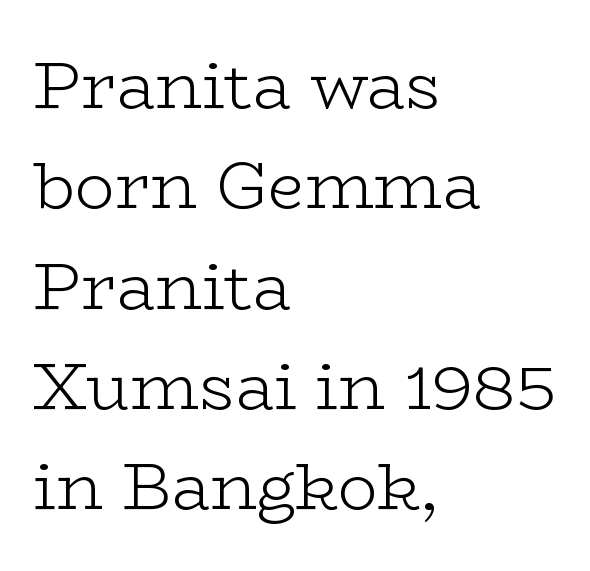
Q: Is the text bold? A: No.
Q: Is the text italic (slanted)? A: No, it is upright.
Q: Is the typeface a serif or a sans-serif typeface? A: Serif.
Q: Is the text underlined? A: No.
Q: How is the paragraph aligned? A: Left-aligned.
Q: Is the spacing between letters normal or unusually wide? A: Normal.
Q: Is the spacing between lines tight, normal or loose? A: Normal.
Q: Width (condensed, normal, or wide)? A: Wide.
Q: Stroke contrast? A: Low.
Q: x-height? A: Medium.
Q: Monospaced? A: No.
